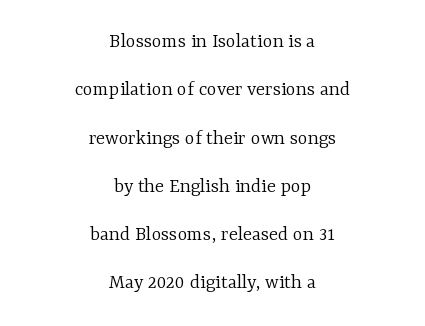
{"italic": "no", "bold": "no", "underline": "no", "align": "center", "line_spacing": "loose", "line_spacing_ratio": 2.3, "letter_spacing": "normal", "letter_spacing_em": 0.0, "glyph_px": 21}
